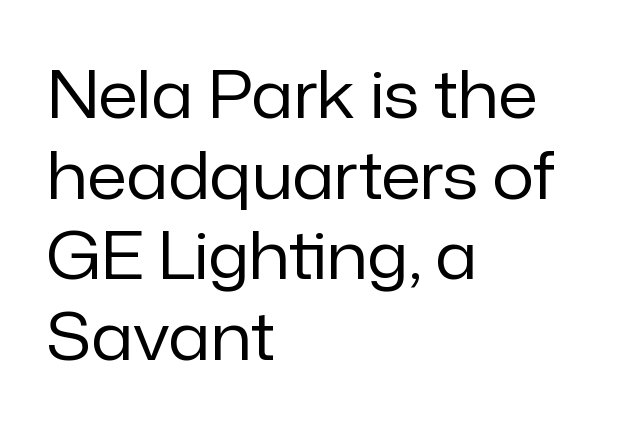
Serifs: no, the terminals of the letterforms are clean. A student would call this left alignment; a typographer would say flush left, rag right. Do the characters align in a grid? No, the font is proportional. Lines of text with bare space underneath. No extra tracking has been applied to these lines. Ascenders rise straight up at ninety degrees.
